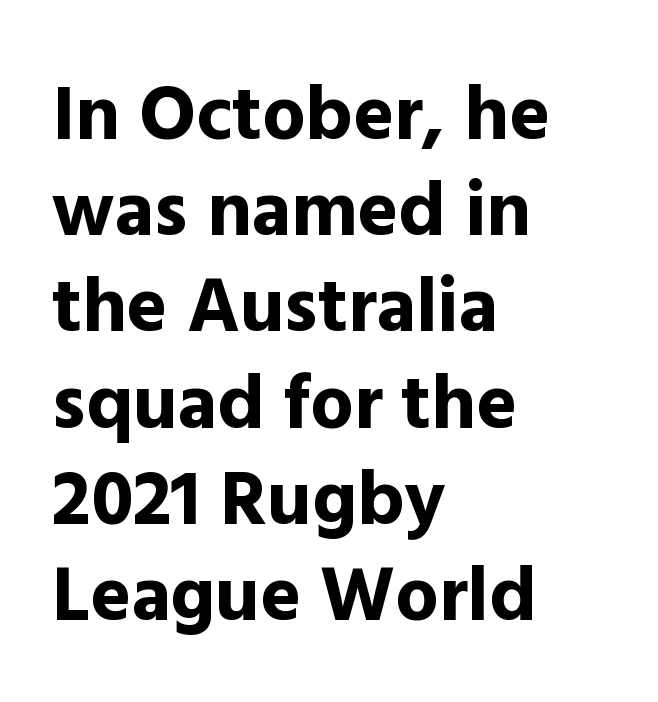
The image shows 77 px bold sans-serif type, upright; set left-aligned, normal line spacing (1.25x), normal letter spacing, not underlined; a medium x-height.
